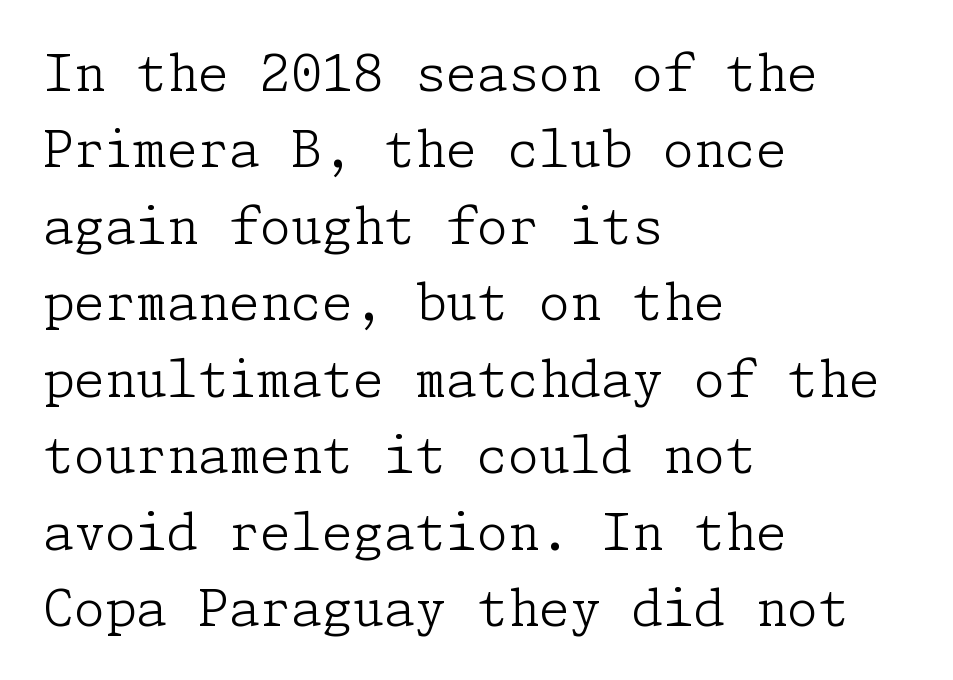
Q: Is the text bold? A: No.
Q: Is the text italic (slanted)? A: No, it is upright.
Q: Is the typeface a serif or a sans-serif typeface? A: Serif.
Q: Is the text underlined? A: No.
Q: How is the paragraph aligned? A: Left-aligned.
Q: Is the spacing between letters normal or unusually wide? A: Normal.
Q: Is the spacing between lines tight, normal or loose? A: Normal.
Q: Width (condensed, normal, or wide)? A: Normal.
Q: Stroke contrast? A: Low.
Q: x-height? A: Medium.
